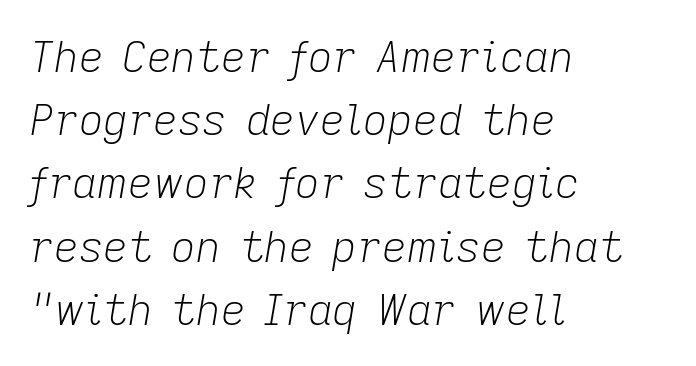
The image shows 43 px light type, italic (leaning right); set left-aligned, normal line spacing (1.47x), normal letter spacing, not underlined; low stroke contrast and a medium x-height.
